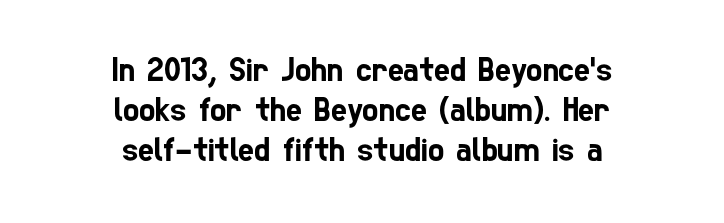
The image shows 34 px condensed sans-serif type; set centered, line spacing 1.18x, normal letter spacing, not underlined; low stroke contrast and a medium x-height.
